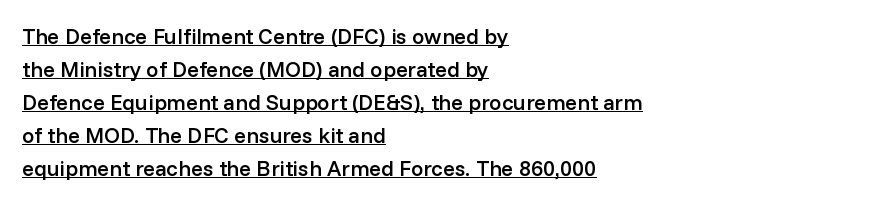
These lines stack with their left ends in a neat column. Honestly, the underline is the first thing you notice here. In terms of posture, this sample is upright. Notice how descenders clear the ascenders below comfortably — that's standard leading.
